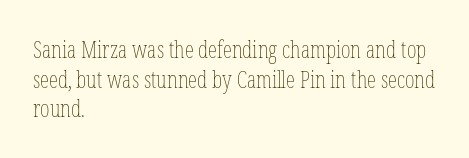
The image shows 23 px text type, upright; set left-aligned, normal line spacing (1.29x), normal letter spacing, not underlined.
